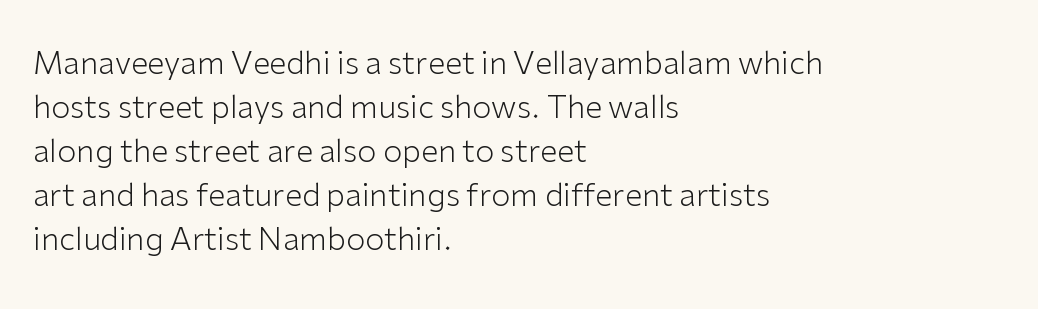
Are there feet on the stems? There aren't — it's a sans. Casual observation: everything's shoved over to the left. The typeface has the unassuming heft of standard copy or less. The rendering keeps characters at their native spacing. Does the lettering tilt? It doesn't — this is upright.
